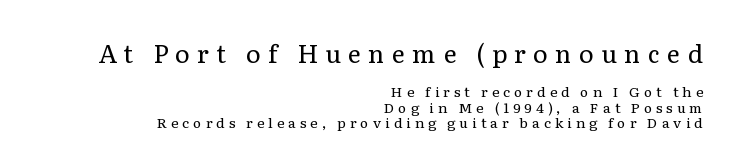
The words here are not underlined. No heavy texture on the line: the type isn't bold. The setting favours the right margin, as signatures and pull-quotes sometimes do. You could barely slide anything between these rows.
